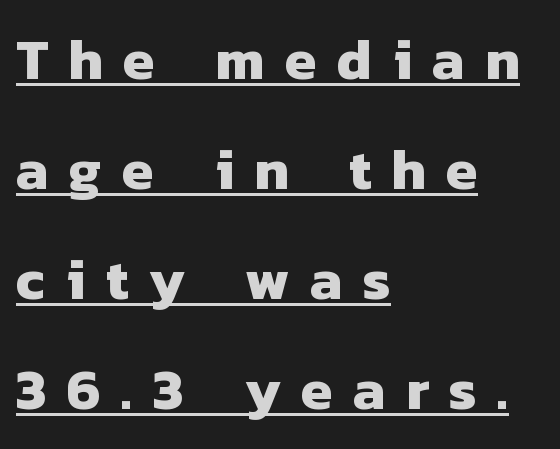
The image shows 57 px heavy sans-serif type; set left-aligned, loose line spacing (1.93x), unusually wide letter spacing (+0.36 em), underlined; low stroke contrast and a medium x-height.
